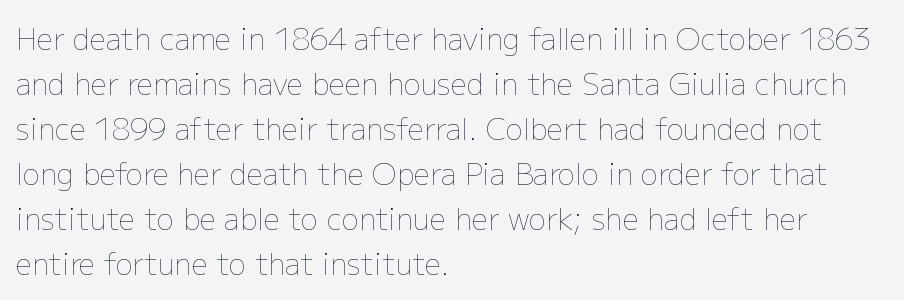
{"italic": "no", "bold": "no", "weight": "thin", "width": "normal", "stroke_contrast": "low", "x_height": "medium", "monospaced": "no", "underline": "no", "align": "left", "line_spacing": "normal", "line_spacing_ratio": 1.55, "letter_spacing": "normal", "letter_spacing_em": 0.0, "glyph_px": 29}
